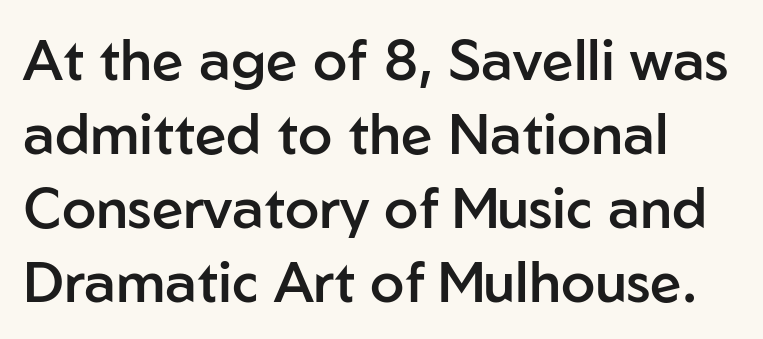
The image shows 56 px semibold sans-serif type, upright; set left-aligned, normal line spacing (1.32x), normal letter spacing, not underlined; low stroke contrast and a medium x-height.
